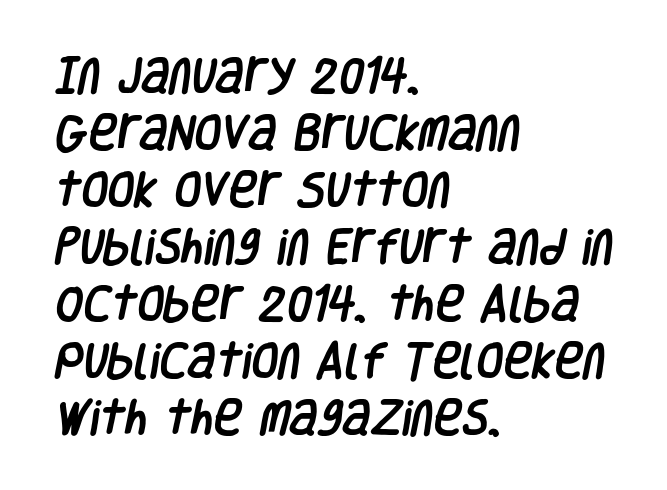
The image shows 39 px condensed sans-serif type; set left-aligned, normal line spacing (1.46x), normal letter spacing, not underlined; low stroke contrast and a large x-height.
